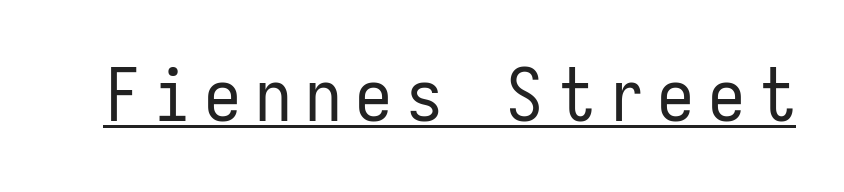
{"serif": "no", "italic": "no", "bold": "no", "weight": "regular", "width": "condensed", "stroke_contrast": "low", "x_height": "medium", "monospaced": "yes", "underline": "yes", "glyph_px": 74}
